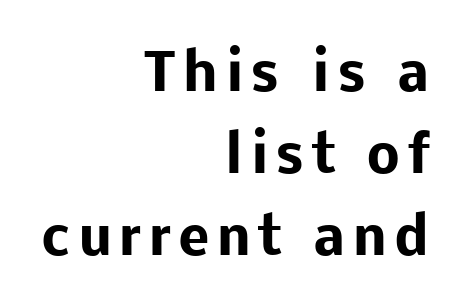
Q: Is the text bold? A: Yes.
Q: Is the text italic (slanted)? A: No, it is upright.
Q: Is the typeface a serif or a sans-serif typeface? A: Sans-serif.
Q: Is the text underlined? A: No.
Q: How is the paragraph aligned? A: Right-aligned.
Q: Is the spacing between lines tight, normal or loose? A: Normal.
Q: Width (condensed, normal, or wide)? A: Normal.
Q: Stroke contrast? A: Low.
Q: x-height? A: Medium.
Q: Monospaced? A: No.
